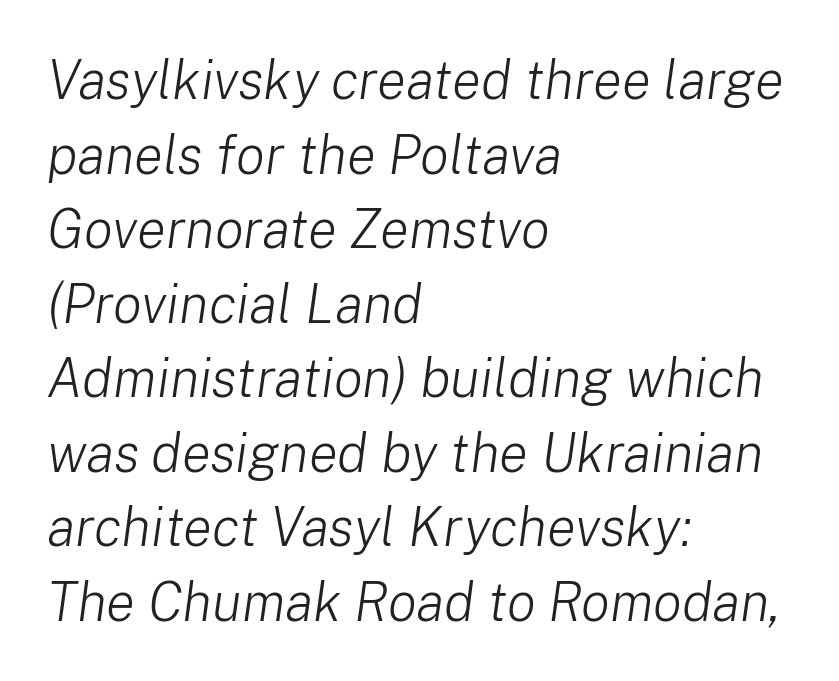
Compared with a centered layout, this one pins lines to the left instead. The typeface has the unassuming heft of standard copy or less. The lines sit at an ordinary, default distance from one another. Underline: absent. Note the varied advance widths — an 'i' is clearly narrower than an 'm'.
